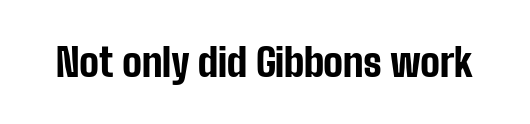
The letters carry no serifs — their stems end cleanly without finishing strokes. The letters advance in unequal steps, a hallmark of proportional type. These words are printed bold, with thick strokes throughout. The axis of the letterforms is exactly vertical.
